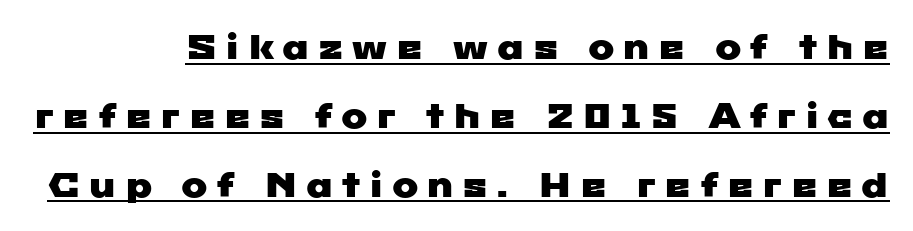
{"serif": "no", "width": "wide", "stroke_contrast": "low", "x_height": "medium", "monospaced": "no", "underline": "yes", "line_spacing": "loose", "line_spacing_ratio": 1.97, "letter_spacing": "wide", "letter_spacing_em": 0.23, "glyph_px": 35}
